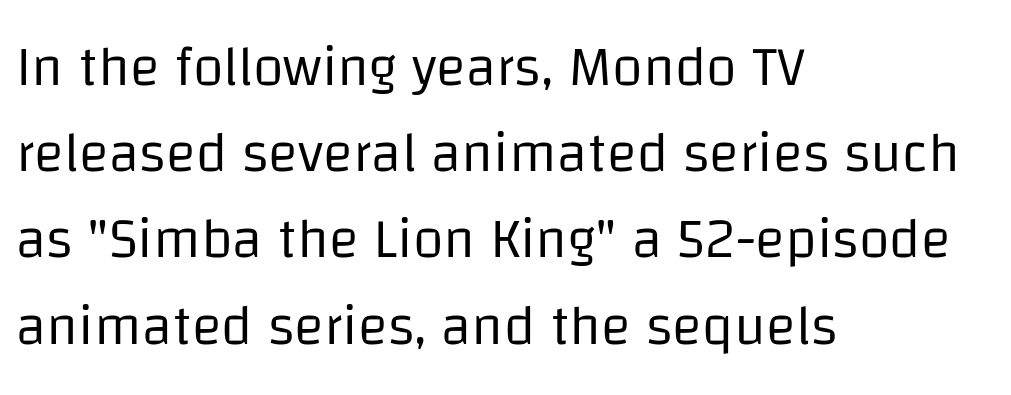
Is there much room between lines? A standard amount, neither cramped nor airy. A typesetter would call this proportional, since set widths differ per character. Observe the ordinary spacing: letters are neighbours, not strangers. Anything drawn beneath the words? Only blank space. These lines are composed in type without serifs. This is the regular roman posture of the typeface.
